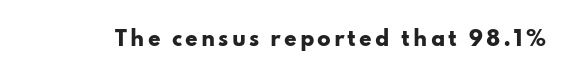
The image shows 20 px bold type, upright; set not underlined.
